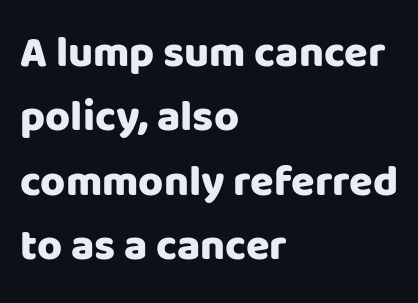
The image shows 43 px heavy sans-serif type, upright; set left-aligned, normal line spacing (1.5x), normal letter spacing, not underlined; low stroke contrast and a large x-height.
